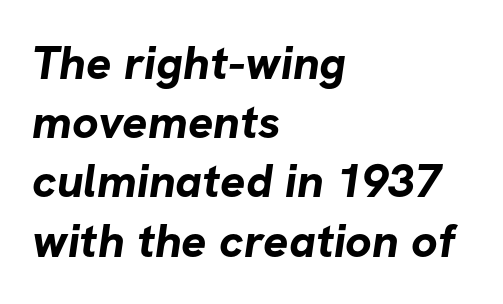
Q: Is the text bold? A: Yes.
Q: Is the typeface a serif or a sans-serif typeface? A: Sans-serif.
Q: Is the text underlined? A: No.
Q: How is the paragraph aligned? A: Left-aligned.
Q: Is the spacing between letters normal or unusually wide? A: Normal.
Q: Is the spacing between lines tight, normal or loose? A: Normal.
Q: Width (condensed, normal, or wide)? A: Normal.
Q: Stroke contrast? A: Low.
Q: x-height? A: Medium.
Q: Monospaced? A: No.
